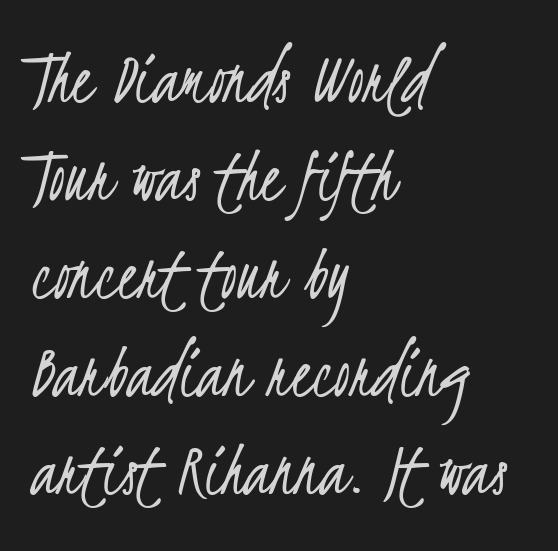
A student would call this left alignment; a typographer would say flush left, rag right. The rendering uses natural spacing where letterforms have individual widths. The glyphs are unaccompanied by any horizontal stroke below them. Caption: standard tracking, unaltered. Serifs: no, the terminals of the letterforms are clean. Think standard paragraph weight, or any step lighter than that.
